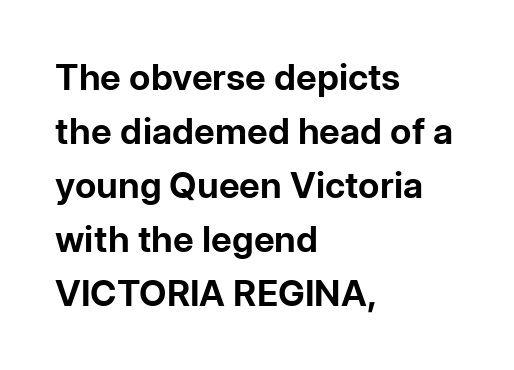
Each row of text sits above clean, open space. Left-aligned paragraph, ragged on the right. Here the glyphs are tracked normally, forming tight word shapes. Summary of vertical rhythm: regular, with standard interline spacing.
